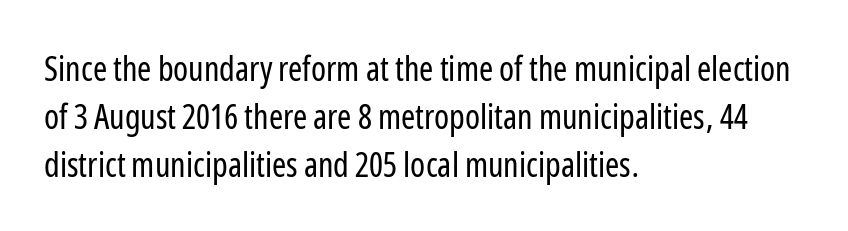
Q: Is the text bold? A: No.
Q: Is the text italic (slanted)? A: No, it is upright.
Q: Is the typeface a serif or a sans-serif typeface? A: Sans-serif.
Q: Is the text underlined? A: No.
Q: How is the paragraph aligned? A: Left-aligned.
Q: Is the spacing between letters normal or unusually wide? A: Normal.
Q: Is the spacing between lines tight, normal or loose? A: Normal.
Q: Width (condensed, normal, or wide)? A: Condensed.
Q: Stroke contrast? A: Low.
Q: x-height? A: Medium.
Q: Monospaced? A: No.
